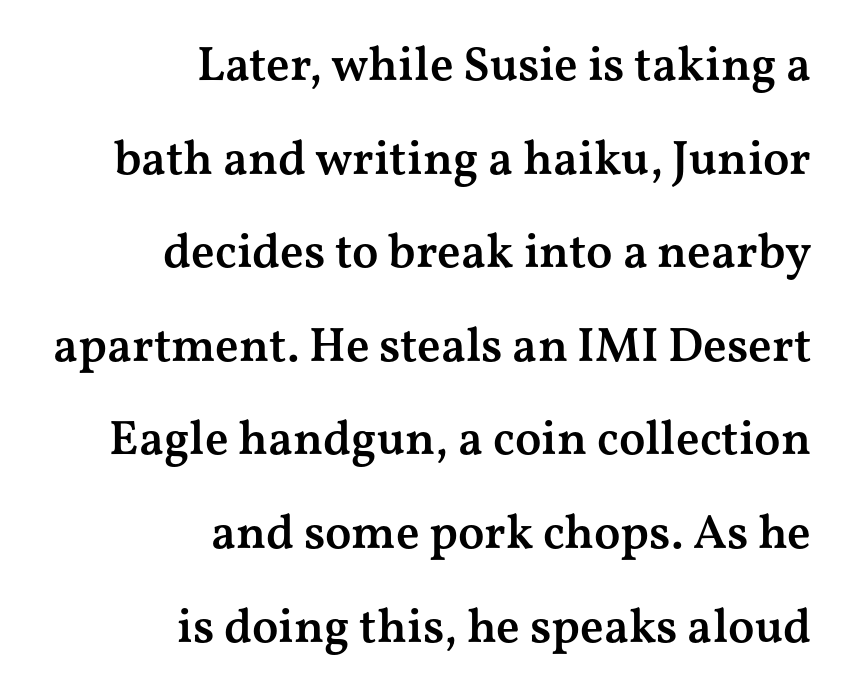
Q: Is the text bold? A: Semi-bold.
Q: Is the text italic (slanted)? A: No, it is upright.
Q: Is the typeface a serif or a sans-serif typeface? A: Serif.
Q: Is the text underlined? A: No.
Q: How is the paragraph aligned? A: Right-aligned.
Q: Is the spacing between letters normal or unusually wide? A: Normal.
Q: Is the spacing between lines tight, normal or loose? A: Loose.
Q: Width (condensed, normal, or wide)? A: Wide.
Q: Stroke contrast? A: Medium.
Q: x-height? A: Medium.
Q: Monospaced? A: No.
